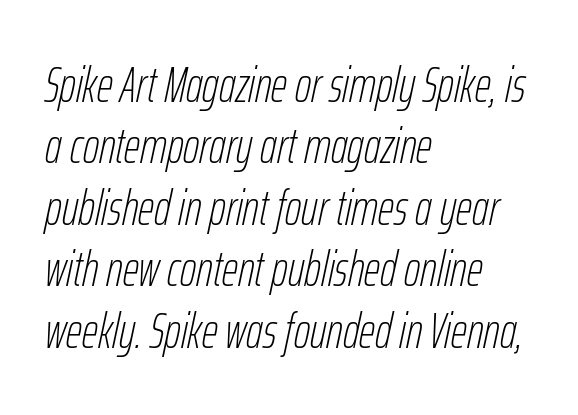
Plain, unruled lines of type. Letters have the restrained weight of plain body copy at most. Italic? Definitely — the glyphs are oblique. Visually the block forms a straight wall on the left and a jagged coastline on the right.
